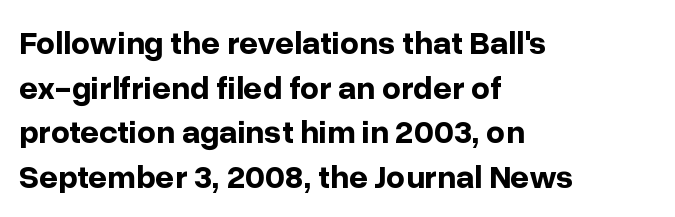
The image shows 33 px bold sans-serif type, upright; set left-aligned, normal line spacing (1.35x), normal letter spacing, not underlined; low stroke contrast and a medium x-height.
